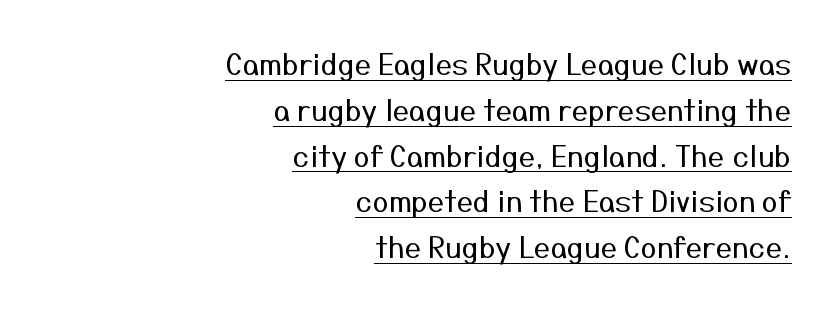
{"serif": "no", "italic": "no", "bold": "no", "weight": "regular", "width": "normal", "stroke_contrast": "medium", "x_height": "medium", "monospaced": "no", "underline": "yes", "align": "right", "line_spacing": "normal", "line_spacing_ratio": 1.58, "letter_spacing": "normal", "letter_spacing_em": 0.0, "glyph_px": 29}
